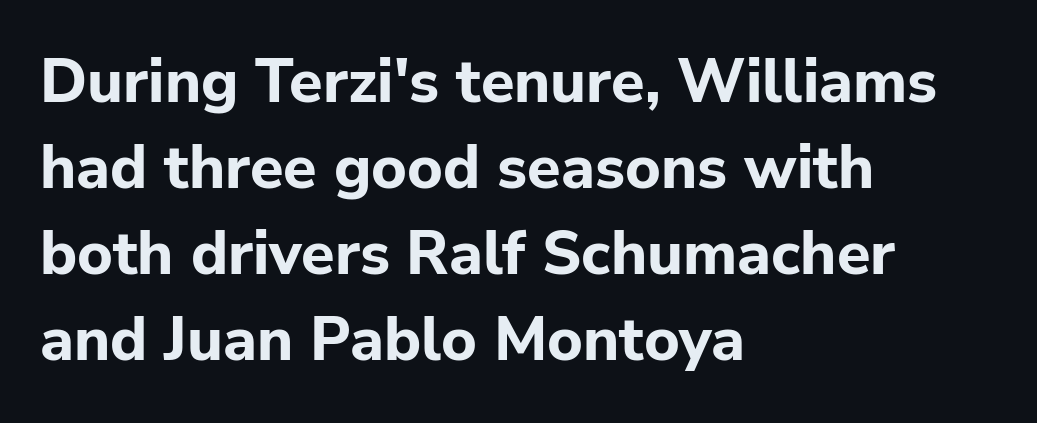
Q: Is the text bold? A: Yes.
Q: Is the text italic (slanted)? A: No, it is upright.
Q: Is the typeface a serif or a sans-serif typeface? A: Sans-serif.
Q: Is the text underlined? A: No.
Q: How is the paragraph aligned? A: Left-aligned.
Q: Is the spacing between letters normal or unusually wide? A: Normal.
Q: Is the spacing between lines tight, normal or loose? A: Normal.
Q: Width (condensed, normal, or wide)? A: Normal.
Q: Stroke contrast? A: Low.
Q: x-height? A: Medium.
Q: Monospaced? A: No.
